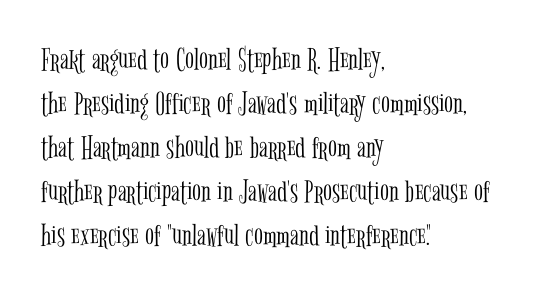
{"serif": "yes", "italic": "no", "bold": "no", "weight": "light", "width": "condensed", "stroke_contrast": "low", "x_height": "medium", "monospaced": "no", "underline": "no", "align": "left", "line_spacing": "normal", "line_spacing_ratio": 1.33, "letter_spacing": "normal", "letter_spacing_em": 0.0, "glyph_px": 33}
